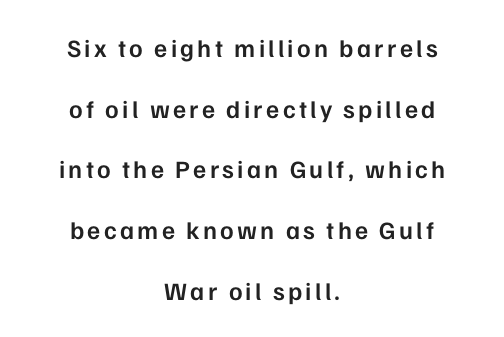
The image shows 25 px text type, upright; set centered, loose line spacing (2.43x), not underlined.
